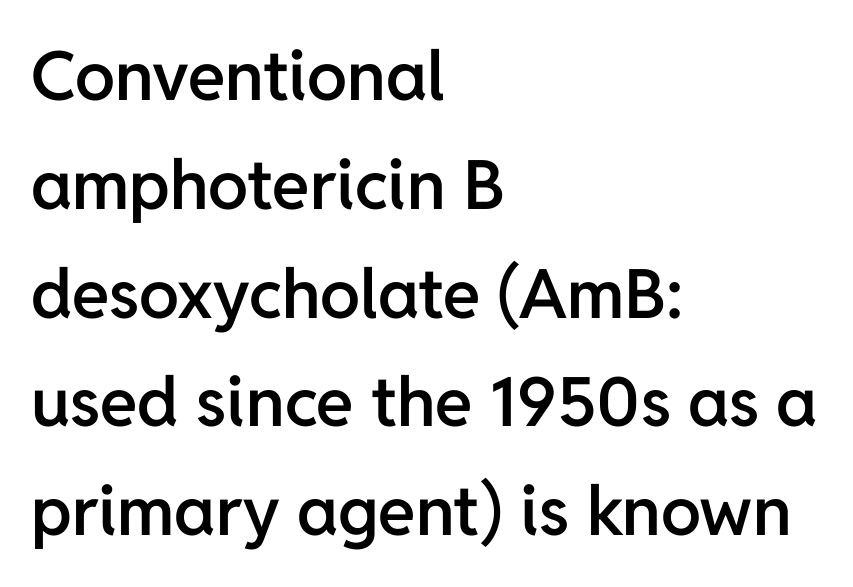
Q: Is the text bold? A: Semi-bold.
Q: Is the text italic (slanted)? A: No, it is upright.
Q: Is the typeface a serif or a sans-serif typeface? A: Sans-serif.
Q: Is the text underlined? A: No.
Q: How is the paragraph aligned? A: Left-aligned.
Q: Is the spacing between letters normal or unusually wide? A: Normal.
Q: Is the spacing between lines tight, normal or loose? A: Normal.
Q: Width (condensed, normal, or wide)? A: Normal.
Q: Stroke contrast? A: Low.
Q: x-height? A: Medium.
Q: Monospaced? A: No.
